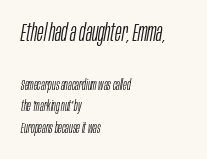
{"italic": "yes", "lean": "right", "slant_degrees": 10, "bold": "no", "underline": "no", "align": "left", "line_spacing": "normal", "line_spacing_ratio": 1.56, "letter_spacing": "normal", "letter_spacing_em": 0.0, "larger_block": "first", "size_ratio": 1.71, "glyph_px": 24}
